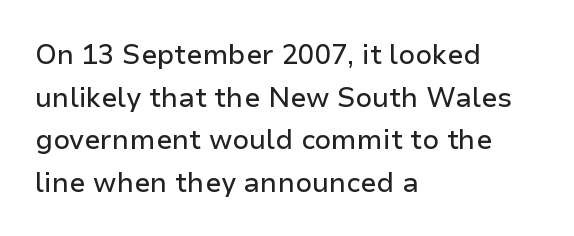
Q: Is the text italic (slanted)? A: No, it is upright.
Q: Is the text underlined? A: No.
Q: How is the paragraph aligned? A: Left-aligned.
Q: Is the spacing between letters normal or unusually wide? A: Normal.
Q: Is the spacing between lines tight, normal or loose? A: Normal.
